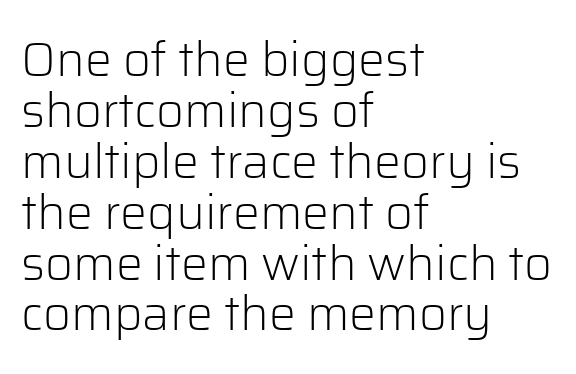
The letters carry no serifs — their stems end cleanly without finishing strokes. A bare baseline throughout the passage. Every row of glyphs begins at an identical x-position on the left. Do the characters align in a grid? No, the font is proportional. A roman cut, with each character standing at attention.
